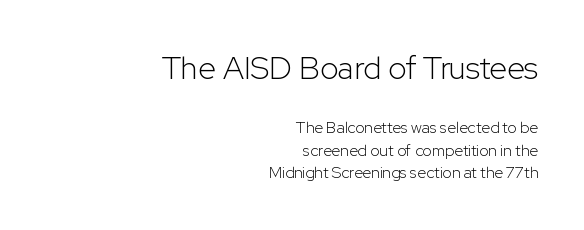
{"serif": "no", "italic": "no", "bold": "no", "weight": "light", "width": "normal", "stroke_contrast": "low", "x_height": "medium", "monospaced": "no", "underline": "no", "align": "right", "line_spacing": "normal", "line_spacing_ratio": 1.4, "letter_spacing": "normal", "letter_spacing_em": 0.0, "larger_block": "first", "size_ratio": 2.0, "glyph_px": 32}
